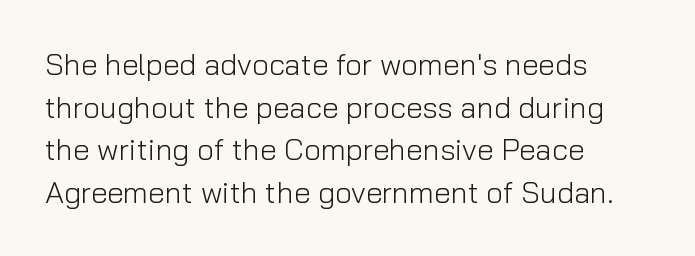
Unlike italic type, these characters show no tilt at all. Reading down the block, your eye returns to a fixed left position each line. The horizontal fit of the characters is conventional and even. Character widths vary here, with narrow letters taking less room than wide ones.
